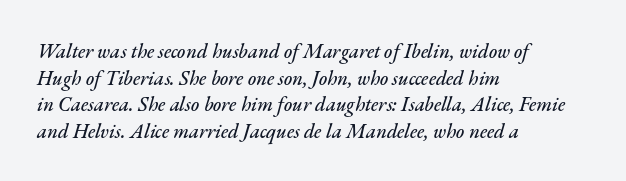
The image shows 20 px text type, italic (leaning right); set left-aligned, normal line spacing (1.33x), normal letter spacing, not underlined.
